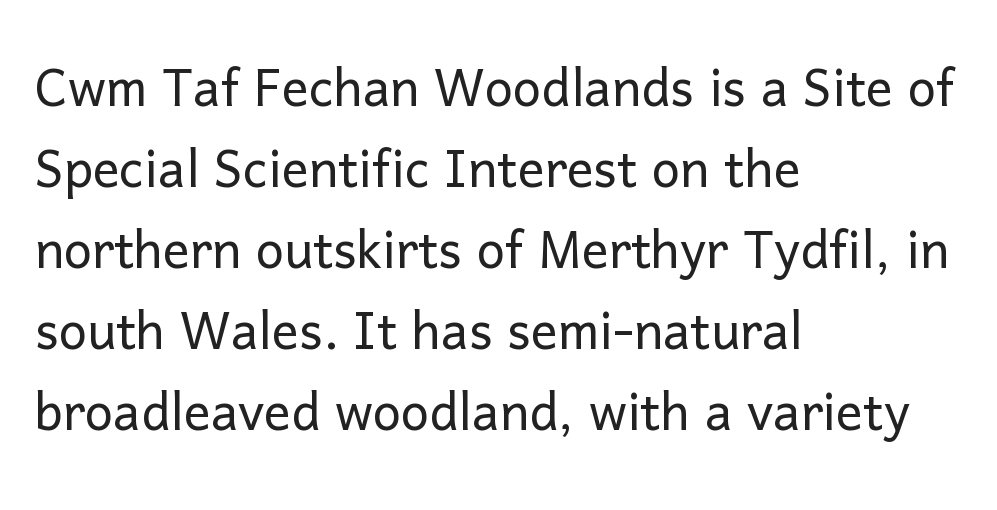
The image shows 67 px light sans-serif type, upright; set left-aligned, line spacing 1.21x, normal letter spacing, not underlined; low stroke contrast and a medium x-height.
